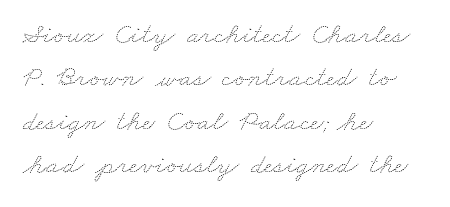
Q: Is the text bold? A: No.
Q: Is the text underlined? A: No.
Q: How is the paragraph aligned? A: Left-aligned.
Q: Is the spacing between letters normal or unusually wide? A: Normal.
Q: Is the spacing between lines tight, normal or loose? A: Normal.
Q: Width (condensed, normal, or wide)? A: Wide.
Q: Stroke contrast? A: Medium.
Q: x-height? A: Small.
Q: Monospaced? A: No.
